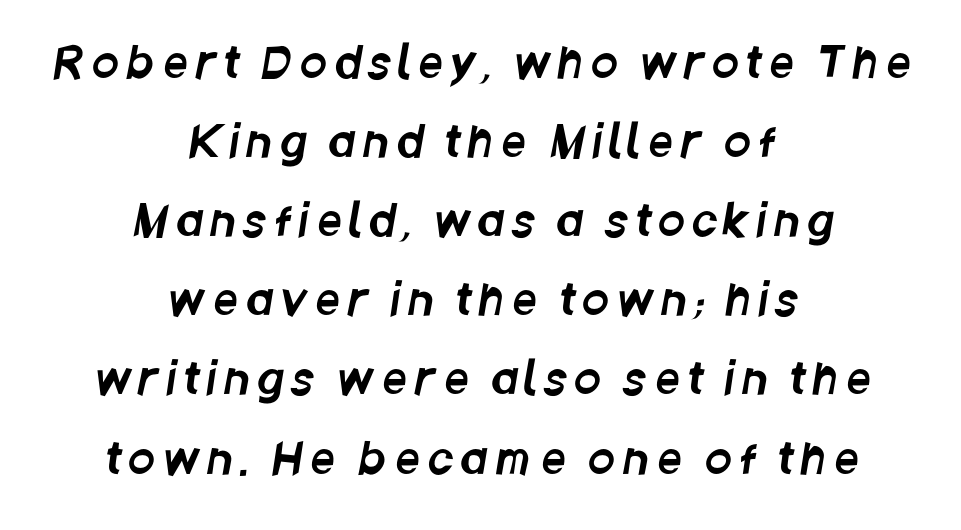
Character widths vary here, with narrow letters taking less room than wide ones. Honestly, there is no underline to notice here at all. The setting favours the middle, as headings and verse often do. The type family on display is of the sans-serif kind.
